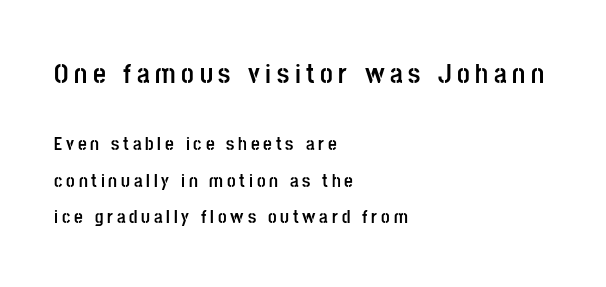
Q: Is the text bold? A: Yes.
Q: Is the text italic (slanted)? A: No, it is upright.
Q: Is the typeface a serif or a sans-serif typeface? A: Sans-serif.
Q: Is the text underlined? A: No.
Q: How is the paragraph aligned? A: Left-aligned.
Q: Is the spacing between letters normal or unusually wide? A: Unusually wide.
Q: Is the spacing between lines tight, normal or loose? A: Loose.
Q: Which block of text is set in a larger size, the first (top) or the second (bottom)? A: The first (top) one.
Q: Width (condensed, normal, or wide)? A: Condensed.
Q: Stroke contrast? A: Low.
Q: x-height? A: Large.
Q: Monospaced? A: No.
